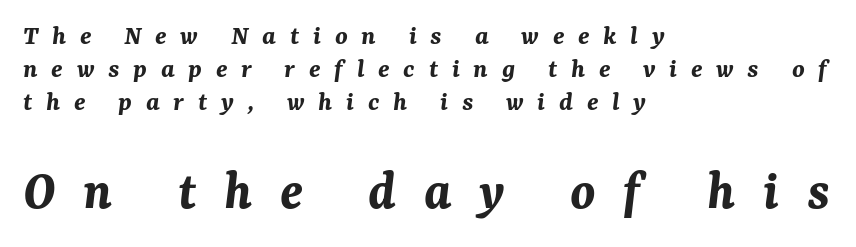
Words float on clear page, feet unadorned. Horizontally, the lines are justified to the leading edge only. Students, note that the glyphs here are deliberately spaced far apart. The letters advance in unequal steps, a hallmark of proportional type. Is the lower block the larger one? Yes — the lower block carries the bigger type. A dark, heavy texture on the line: the type is bold.
